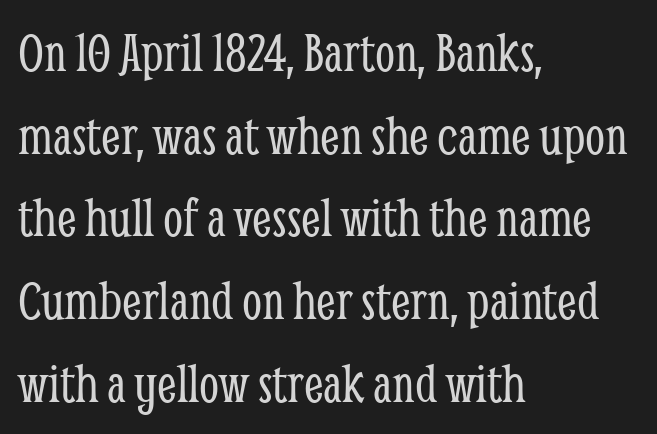
{"serif": "yes", "italic": "no", "bold": "no", "weight": "light", "width": "condensed", "stroke_contrast": "low", "x_height": "medium", "monospaced": "no", "underline": "no", "align": "left", "line_spacing": "normal", "line_spacing_ratio": 1.45, "letter_spacing": "normal", "letter_spacing_em": 0.0, "glyph_px": 57}
